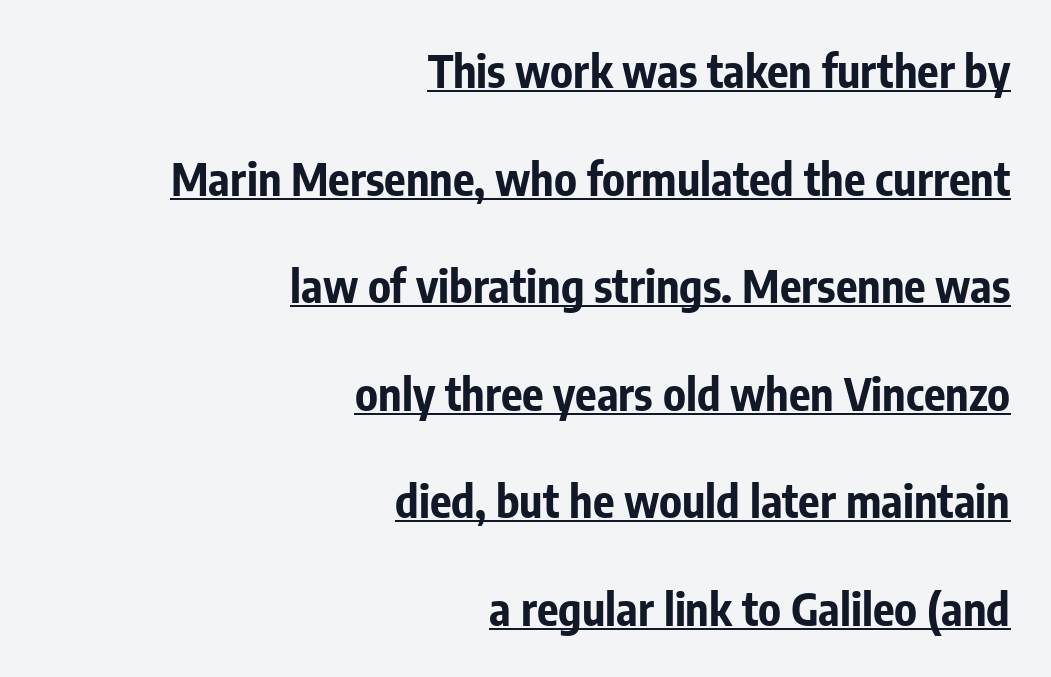
{"serif": "no", "italic": "no", "bold": "yes", "weight": "bold", "width": "condensed", "stroke_contrast": "low", "x_height": "medium", "monospaced": "no", "underline": "yes", "align": "right", "line_spacing": "loose", "line_spacing_ratio": 2.39, "letter_spacing": "normal", "letter_spacing_em": 0.0, "glyph_px": 45}
